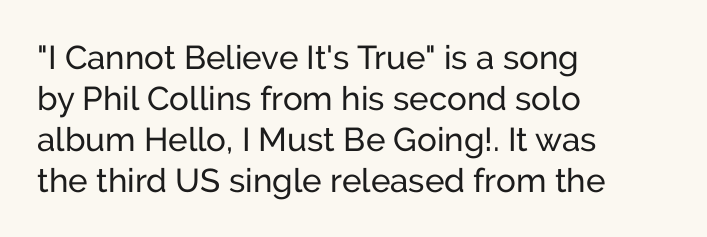
Q: Is the text bold? A: No.
Q: Is the text italic (slanted)? A: No, it is upright.
Q: Is the typeface a serif or a sans-serif typeface? A: Sans-serif.
Q: Is the text underlined? A: No.
Q: How is the paragraph aligned? A: Left-aligned.
Q: Is the spacing between letters normal or unusually wide? A: Normal.
Q: Width (condensed, normal, or wide)? A: Normal.
Q: Stroke contrast? A: Low.
Q: x-height? A: Medium.
Q: Monospaced? A: No.
